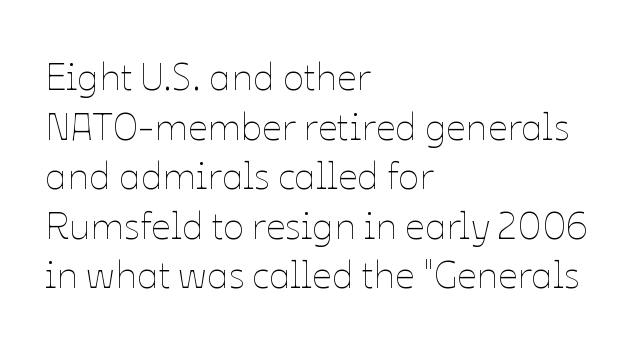
The image shows 39 px thin type, upright; set left-aligned, normal line spacing (1.27x), normal letter spacing, not underlined; low stroke contrast and a medium x-height.
